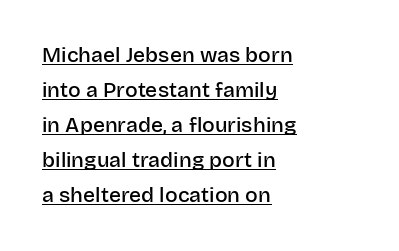
Q: Is the text bold? A: Semi-bold.
Q: Is the text italic (slanted)? A: No, it is upright.
Q: Is the text underlined? A: Yes.
Q: How is the paragraph aligned? A: Left-aligned.
Q: Is the spacing between letters normal or unusually wide? A: Normal.
Q: Is the spacing between lines tight, normal or loose? A: Normal.
